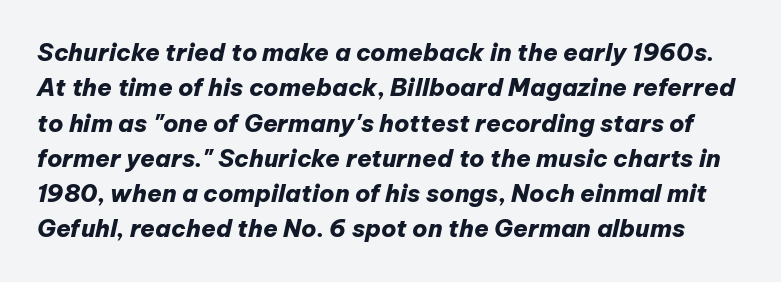
Q: Is the text bold? A: Yes.
Q: Is the text italic (slanted)? A: Yes, it leans right by about 12 degrees.
Q: Is the text underlined? A: No.
Q: Is the spacing between letters normal or unusually wide? A: Normal.
Q: Is the spacing between lines tight, normal or loose? A: Normal.
